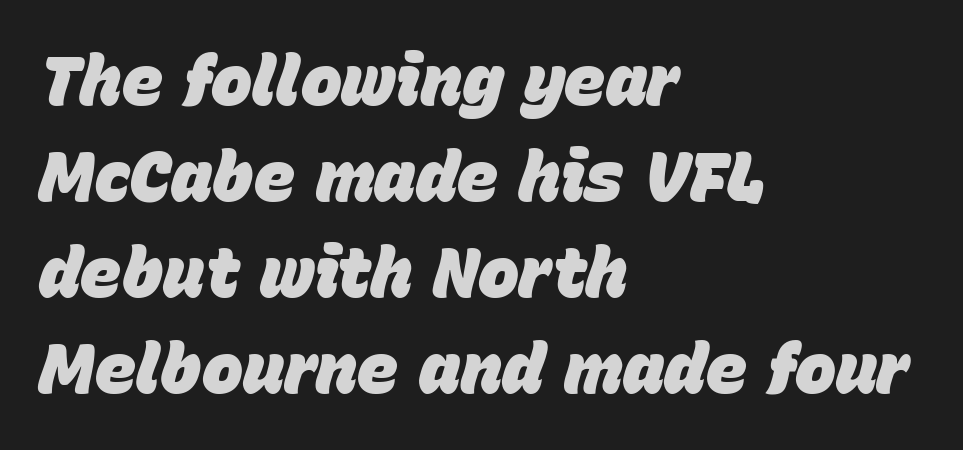
{"italic": "yes", "lean": "right", "slant_degrees": 15, "bold": "yes", "weight": "heavy", "width": "normal", "stroke_contrast": "low", "x_height": "large", "monospaced": "no", "underline": "no", "align": "left", "line_spacing": "normal", "line_spacing_ratio": 1.39, "letter_spacing": "normal", "letter_spacing_em": 0.0, "glyph_px": 69}
